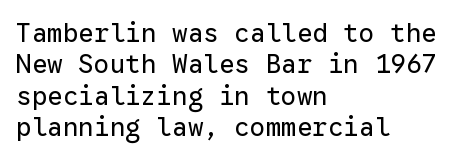
The image shows 26 px text type, upright; set left-aligned, line spacing 1.21x, normal letter spacing, not underlined.
